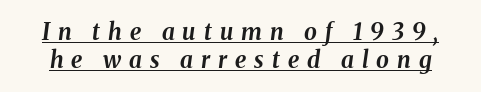
{"italic": "yes", "lean": "right", "slant_degrees": 8, "bold": "yes", "underline": "yes", "line_spacing_ratio": 1.21, "letter_spacing": "wide", "letter_spacing_em": 0.35, "glyph_px": 23}
